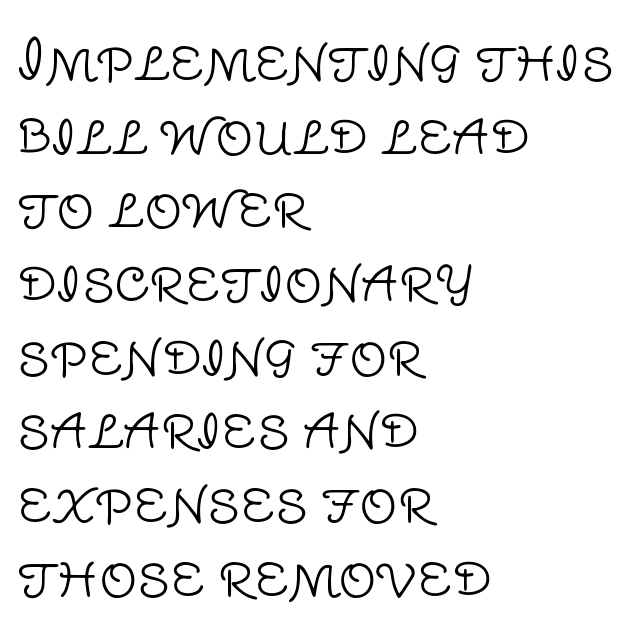
Notice how descenders clear the ascenders below comfortably — that's standard leading. Nothing unusual about the tracking: characters are spaced as the font intends. The baseline area is clear. The compositor pushed each line to the left boundary.
